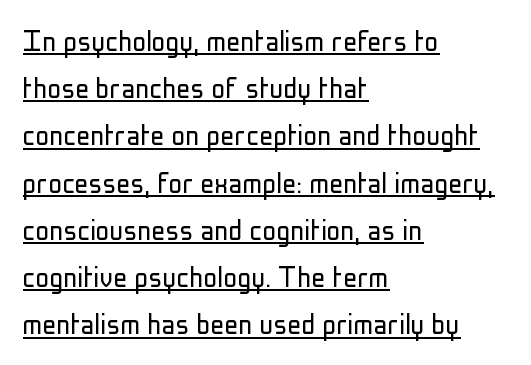
Nope, not italic — everything's standing straight. A typesetter would label this face a sans. Look at the tracking — it's just the regular setting, nothing added. Leading matches the norm, producing a regular column.
